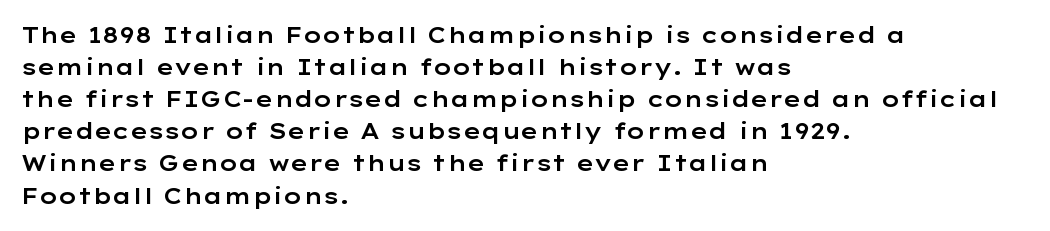
{"italic": "no", "underline": "no", "align": "left", "line_spacing": "normal", "line_spacing_ratio": 1.46, "letter_spacing": "normal", "letter_spacing_em": 0.0, "glyph_px": 22}
